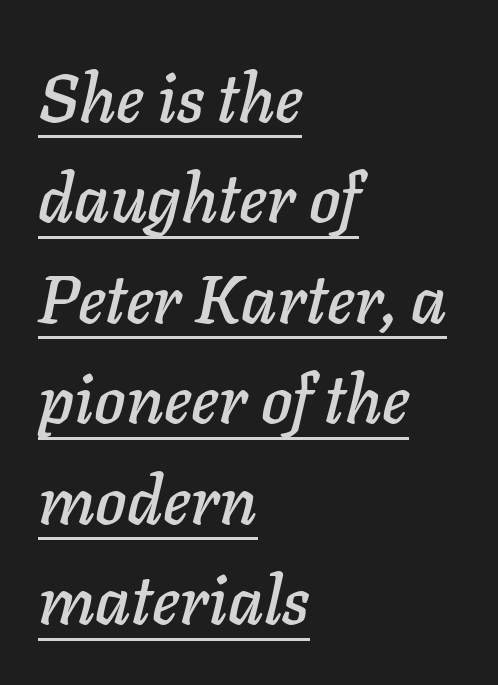
Q: Is the text italic (slanted)? A: Yes, it leans right by about 11 degrees.
Q: Is the text underlined? A: Yes.
Q: How is the paragraph aligned? A: Left-aligned.
Q: Is the spacing between letters normal or unusually wide? A: Normal.
Q: Is the spacing between lines tight, normal or loose? A: Normal.
Q: Width (condensed, normal, or wide)? A: Normal.
Q: Stroke contrast? A: Low.
Q: x-height? A: Medium.
Q: Monospaced? A: No.
